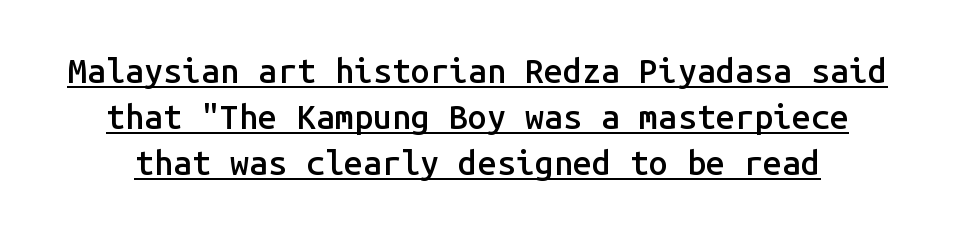
The image shows 34 px semibold sans-serif type, upright, monospaced; set normal line spacing (1.35x), normal letter spacing, underlined; low stroke contrast and a medium x-height.
